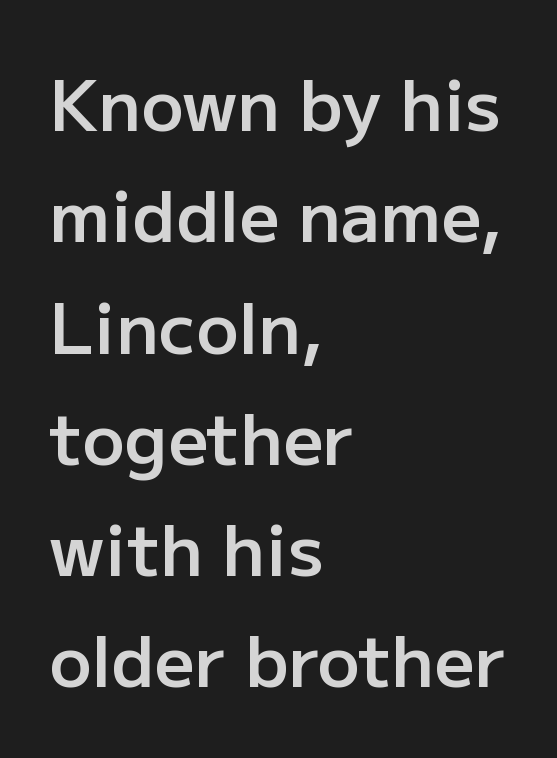
The image shows 70 px semibold sans-serif type, upright; set left-aligned, normal line spacing (1.59x), normal letter spacing, not underlined; low stroke contrast and a medium x-height.
